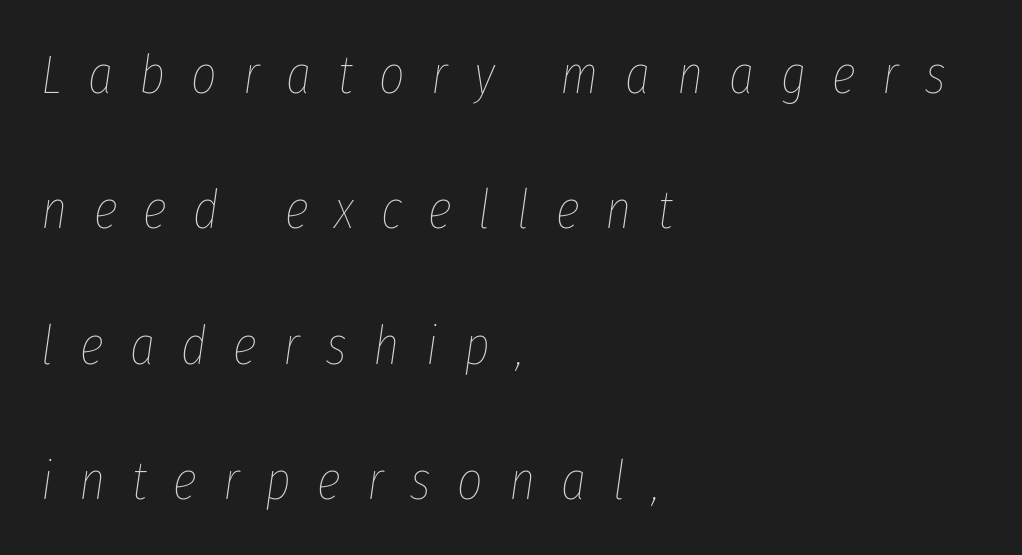
{"italic": "yes", "lean": "right", "slant_degrees": 8, "bold": "no", "weight": "thin", "width": "condensed", "stroke_contrast": "low", "x_height": "medium", "monospaced": "no", "underline": "no", "align": "left", "line_spacing": "loose", "line_spacing_ratio": 2.46, "letter_spacing": "wide", "letter_spacing_em": 0.48, "glyph_px": 55}
